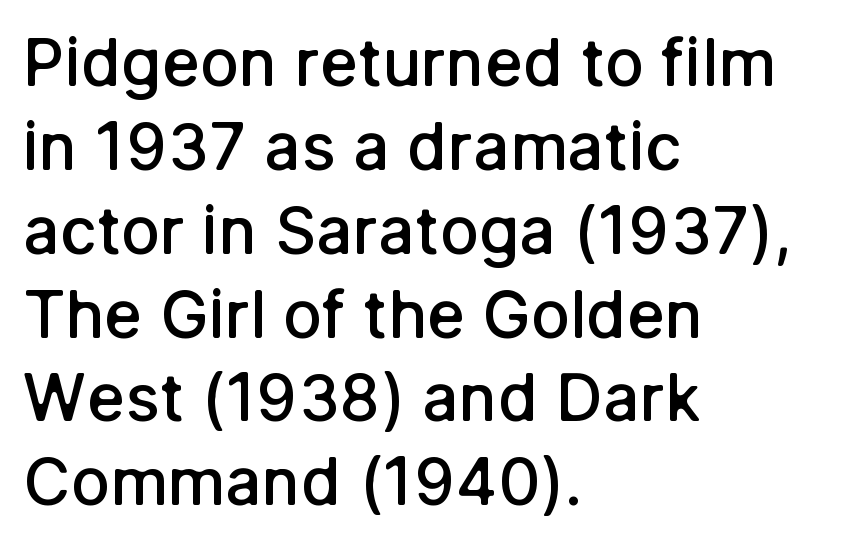
{"serif": "no", "italic": "no", "bold": "semi", "weight": "semibold", "width": "normal", "stroke_contrast": "low", "x_height": "medium", "monospaced": "no", "underline": "no", "align": "left", "line_spacing": "normal", "line_spacing_ratio": 1.29, "letter_spacing": "normal", "letter_spacing_em": 0.0, "glyph_px": 65}
